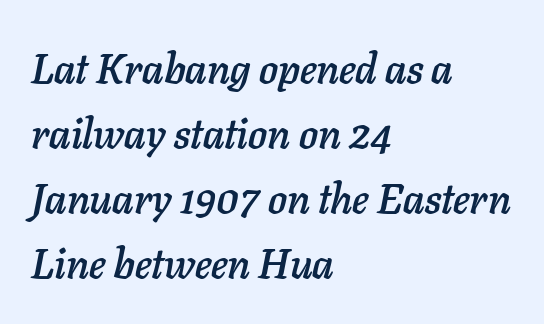
Is this a fixed-width face? No — the glyphs have proportional, varying widths. Where is the straight margin? On the left. Is there much room between lines? A standard amount, neither cramped nor airy. Rendered with sloped, italic letterforms. Underlining? Definitely not there. A typesetter would call this zero additional tracking.
